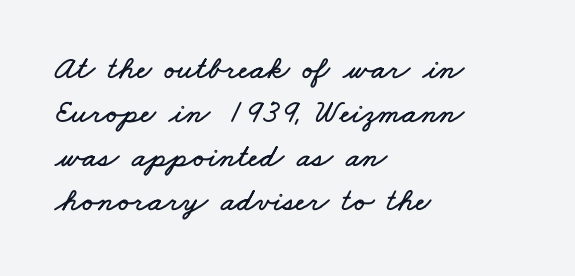
This sample uses plain, unmodified letter spacing. You could not count columns in this text — the font is proportionally spaced. Unmarked baselines from the first word to the last. This block has exactly the height ordinary leading produces.
